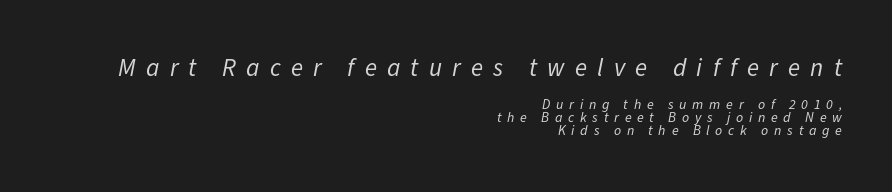
Q: Is the text bold? A: No.
Q: Is the text italic (slanted)? A: Yes, it leans right by about 11 degrees.
Q: Is the text underlined? A: No.
Q: How is the paragraph aligned? A: Right-aligned.
Q: Is the spacing between letters normal or unusually wide? A: Unusually wide.
Q: Is the spacing between lines tight, normal or loose? A: Tight.
Q: Which block of text is set in a larger size, the first (top) or the second (bottom)? A: The first (top) one.
